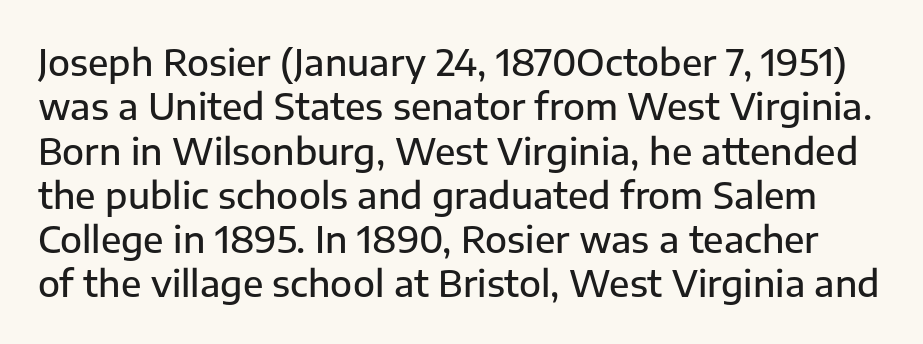
The image shows 36 px semibold sans-serif type, upright; set line spacing 1.23x, normal letter spacing, not underlined; low stroke contrast and a medium x-height.
